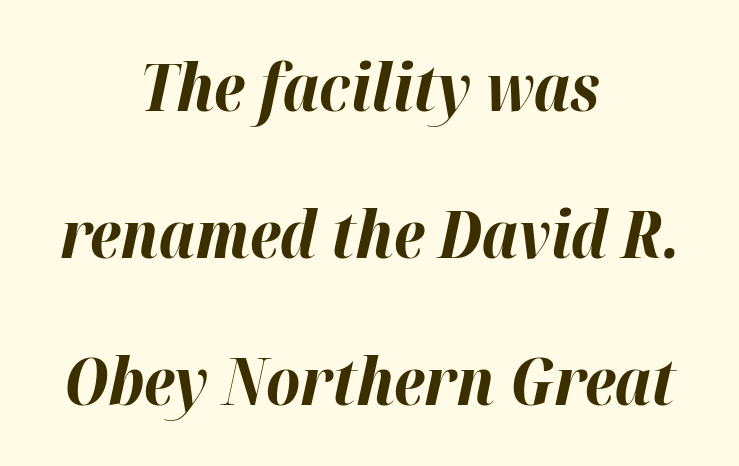
Q: Is the text bold? A: Yes.
Q: Is the text italic (slanted)? A: Yes, it leans right by about 12 degrees.
Q: Is the text underlined? A: No.
Q: How is the paragraph aligned? A: Centered.
Q: Is the spacing between letters normal or unusually wide? A: Normal.
Q: Is the spacing between lines tight, normal or loose? A: Loose.
Q: Width (condensed, normal, or wide)? A: Normal.
Q: Stroke contrast? A: High.
Q: x-height? A: Medium.
Q: Monospaced? A: No.
